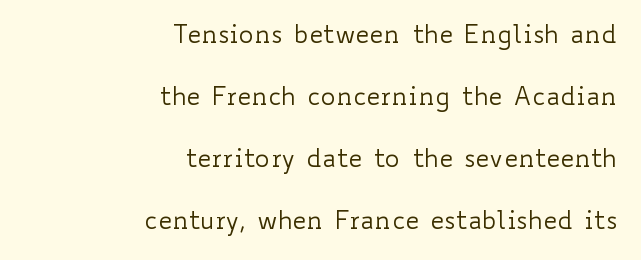
The space beneath each line is pristine and unruled. Airy leading. Vertical stems look standard width or narrower in stroke. The paragraph has a hard right edge and a soft left edge.
